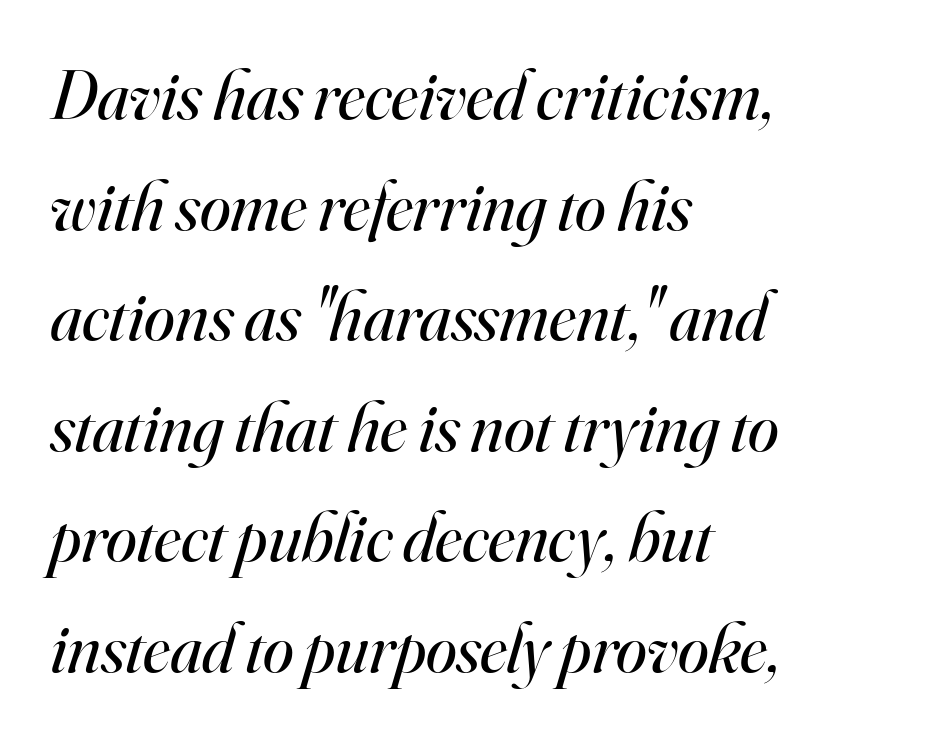
Is this a heavy cut? Hardly; it is regular or lighter. The typesetter chose a ragged-right arrangement here. Here the designer chose a conventional face with non-uniform glyph widths. Rows of type keep a routine distance in the vertical direction.
